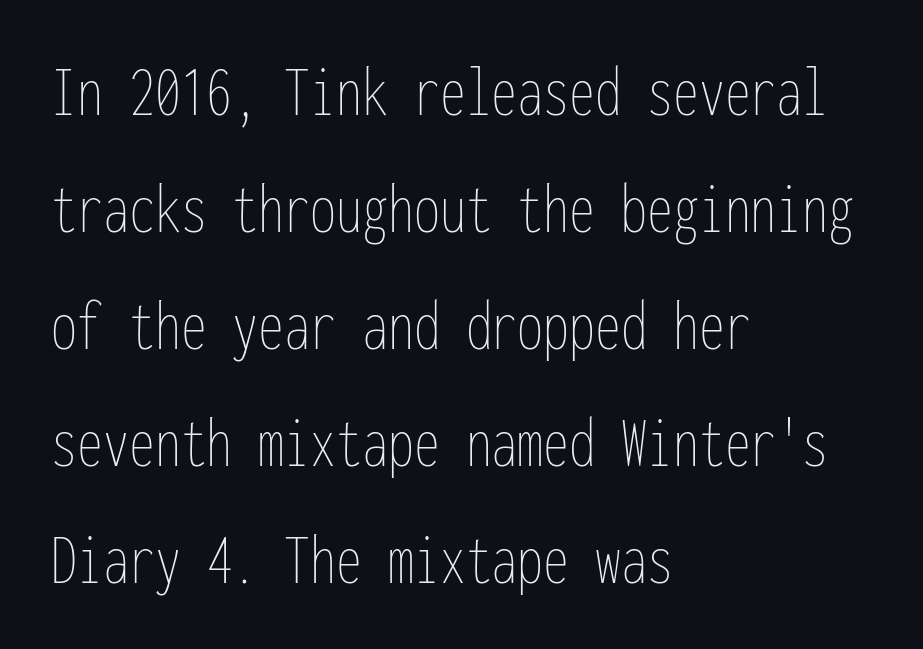
Q: Is the text bold? A: No.
Q: Is the text italic (slanted)? A: No, it is upright.
Q: Is the text underlined? A: No.
Q: How is the paragraph aligned? A: Left-aligned.
Q: Is the spacing between letters normal or unusually wide? A: Normal.
Q: Is the spacing between lines tight, normal or loose? A: Normal.
Q: Width (condensed, normal, or wide)? A: Condensed.
Q: Stroke contrast? A: Low.
Q: x-height? A: Medium.
Q: Monospaced? A: Yes.
